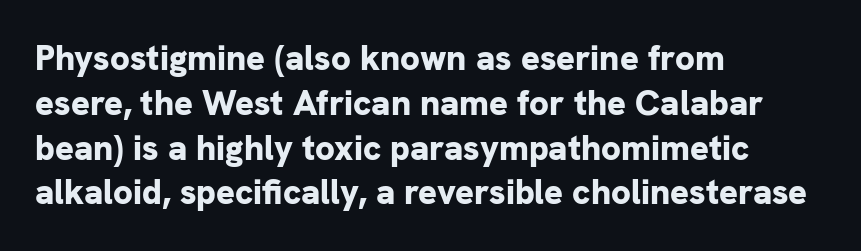
{"serif": "no", "italic": "no", "bold": "yes", "weight": "bold", "width": "normal", "stroke_contrast": "low", "x_height": "medium", "monospaced": "no", "underline": "no", "align": "left", "line_spacing": "normal", "line_spacing_ratio": 1.28, "letter_spacing": "normal", "letter_spacing_em": 0.0, "glyph_px": 35}
